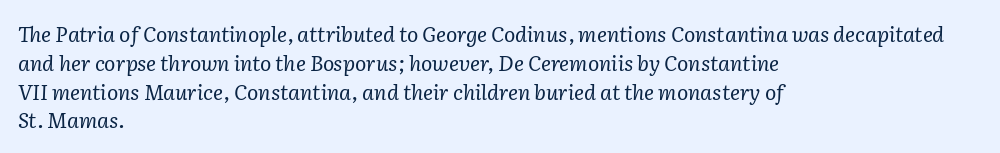
{"italic": "yes", "lean": "right", "slant_degrees": 2, "bold": "no", "underline": "no", "align": "left", "line_spacing": "normal", "line_spacing_ratio": 1.37, "letter_spacing": "normal", "letter_spacing_em": 0.0, "glyph_px": 21}
